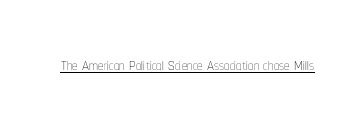
Q: Is the text bold? A: No.
Q: Is the text italic (slanted)? A: No, it is upright.
Q: Is the text underlined? A: Yes.
Q: Is the spacing between letters normal or unusually wide? A: Normal.
